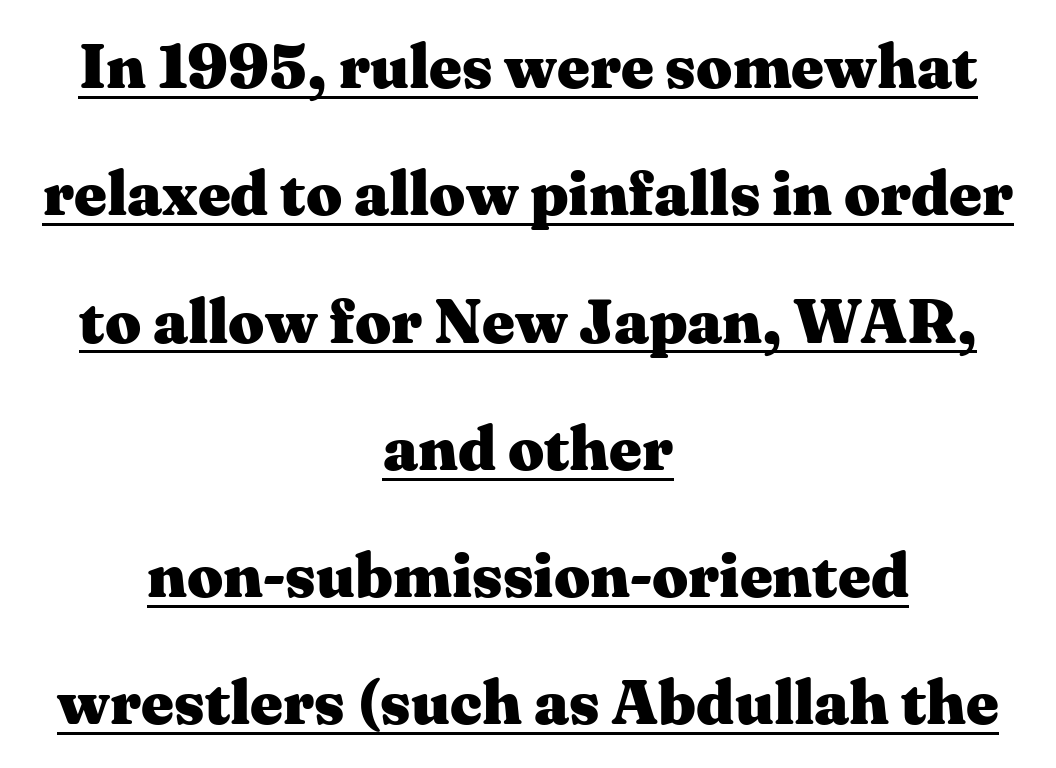
Q: Is the text bold? A: Yes.
Q: Is the text italic (slanted)? A: No, it is upright.
Q: Is the typeface a serif or a sans-serif typeface? A: Serif.
Q: Is the text underlined? A: Yes.
Q: How is the paragraph aligned? A: Centered.
Q: Is the spacing between letters normal or unusually wide? A: Normal.
Q: Is the spacing between lines tight, normal or loose? A: Loose.
Q: Width (condensed, normal, or wide)? A: Wide.
Q: Stroke contrast? A: Medium.
Q: x-height? A: Medium.
Q: Monospaced? A: No.
